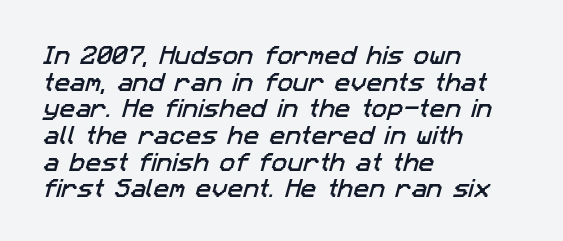
The image shows 21 px text type; set left-aligned, normal line spacing (1.27x), normal letter spacing, not underlined.
